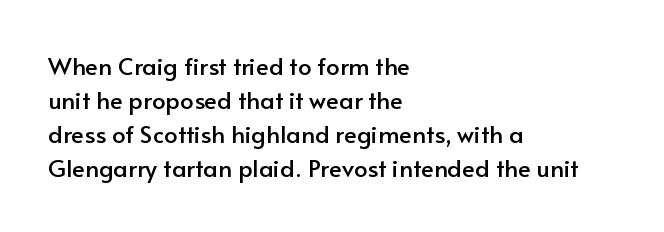
Here the glyphs are tracked normally, forming tight word shapes. A typesetter would call this leading conventional body-copy spacing. Descenders hang freely into open space. Typeset ragged right — the left edge is the straight one. Posture: upright roman.
